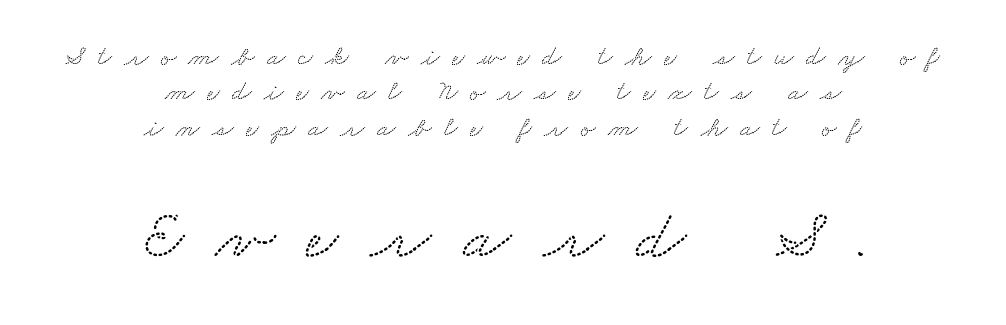
Words float on clear page, feet unadorned. Spacing between characters has been opened up far beyond the box default. Between these two stacked blocks, the lower one wins on size. Each letter keeps its own natural width here, so spacing adapts to shape. Casual observation: everything's sitting right in the middle.
